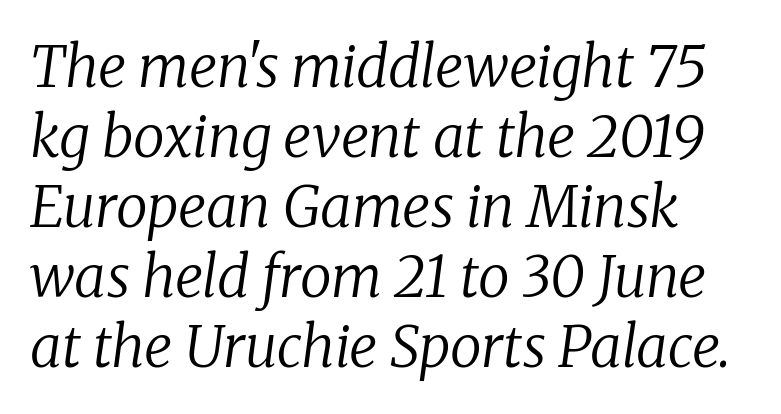
Q: Is the text bold? A: No.
Q: Is the text italic (slanted)? A: Yes, it leans right by about 8 degrees.
Q: Is the typeface a serif or a sans-serif typeface? A: Serif.
Q: Is the text underlined? A: No.
Q: How is the paragraph aligned? A: Left-aligned.
Q: Is the spacing between letters normal or unusually wide? A: Normal.
Q: Width (condensed, normal, or wide)? A: Normal.
Q: Stroke contrast? A: Low.
Q: x-height? A: Medium.
Q: Monospaced? A: No.
